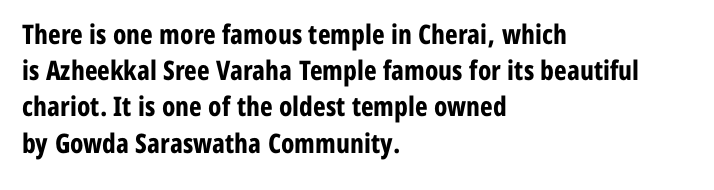
The image shows 27 px bold type, upright; set left-aligned, normal line spacing (1.34x), normal letter spacing, not underlined.
